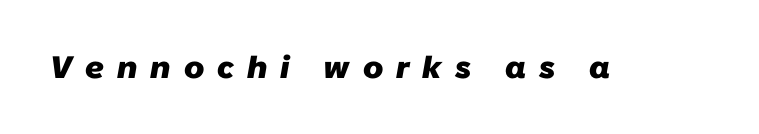
The image shows 31 px heavy sans-serif type; set unusually wide letter spacing (+0.42 em), not underlined; low stroke contrast and a medium x-height.
